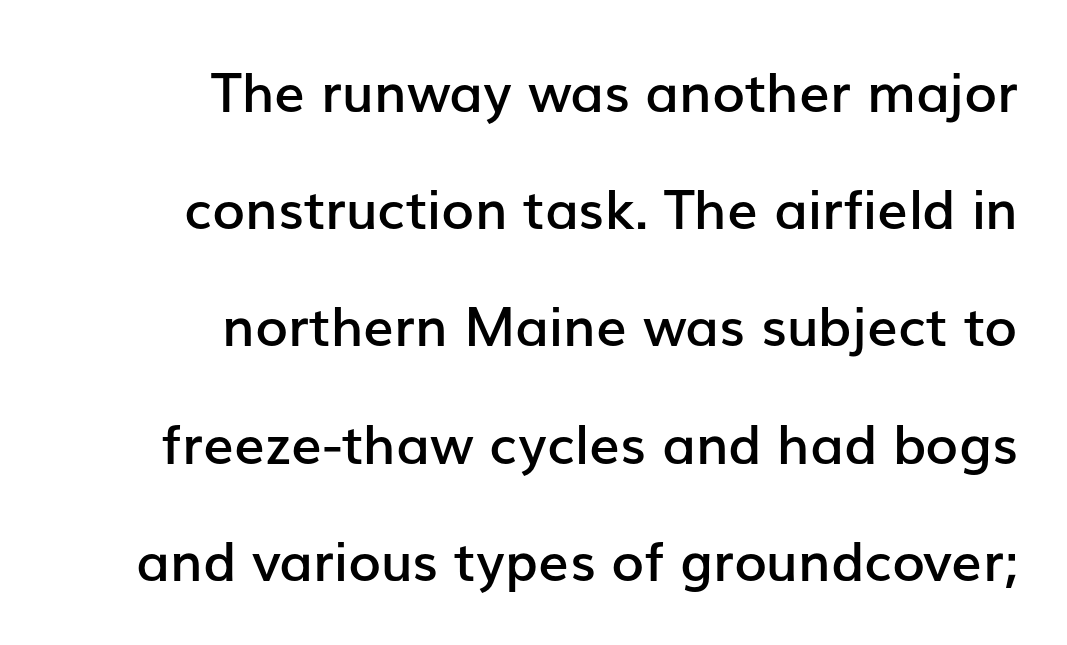
Here the designer chose a conventional face with non-uniform glyph widths. The paragraph shown leans on its right margin. The typesetting leans somewhat heavy: a semibold. The line texture is even and compact thanks to regular tracking. Interline gaps are noticeably wide in this sample.
